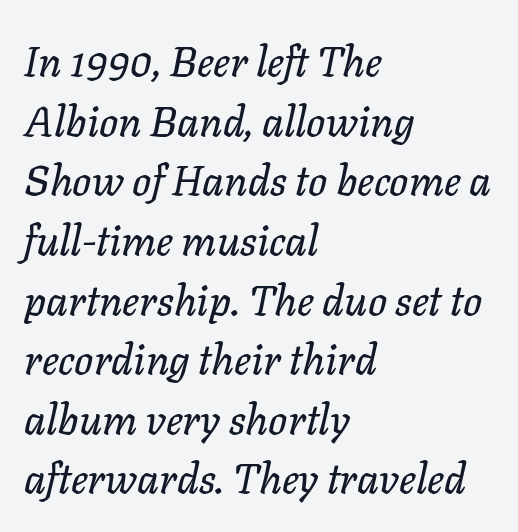
{"italic": "yes", "lean": "right", "slant_degrees": 11, "width": "normal", "stroke_contrast": "low", "x_height": "medium", "monospaced": "no", "underline": "no", "align": "left", "line_spacing": "normal", "line_spacing_ratio": 1.42, "letter_spacing": "normal", "letter_spacing_em": 0.0, "glyph_px": 42}
